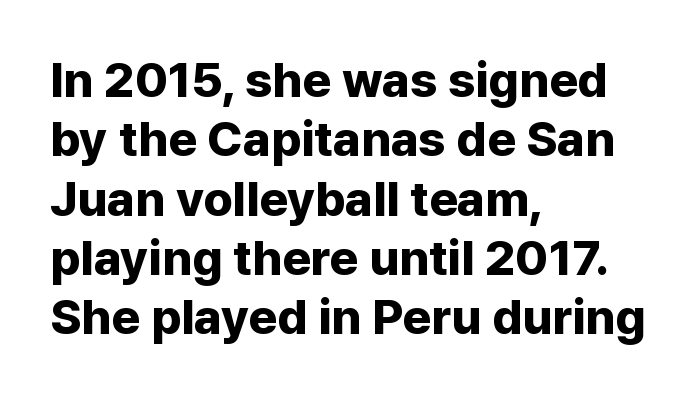
Q: Is the text bold? A: Yes.
Q: Is the text italic (slanted)? A: No, it is upright.
Q: Is the typeface a serif or a sans-serif typeface? A: Sans-serif.
Q: Is the text underlined? A: No.
Q: How is the paragraph aligned? A: Left-aligned.
Q: Is the spacing between letters normal or unusually wide? A: Normal.
Q: Width (condensed, normal, or wide)? A: Normal.
Q: Stroke contrast? A: Low.
Q: x-height? A: Medium.
Q: Monospaced? A: No.
